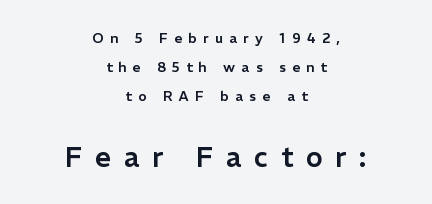
The image shows 28 px sans-serif type, upright; set centered, loose line spacing (2.08x), unusually wide letter spacing (+0.45 em), not underlined; the second (bottom) block is 2.0x larger; low stroke contrast and a medium x-height.
